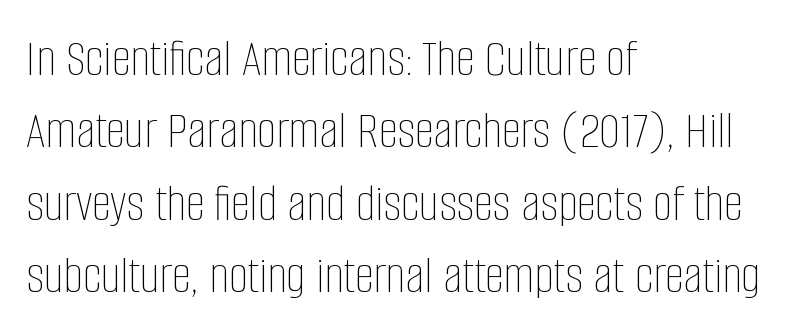
{"italic": "no", "bold": "no", "weight": "thin", "width": "condensed", "stroke_contrast": "low", "x_height": "large", "monospaced": "no", "underline": "no", "align": "left", "line_spacing": "normal", "line_spacing_ratio": 1.34, "letter_spacing": "normal", "letter_spacing_em": 0.0, "glyph_px": 54}
